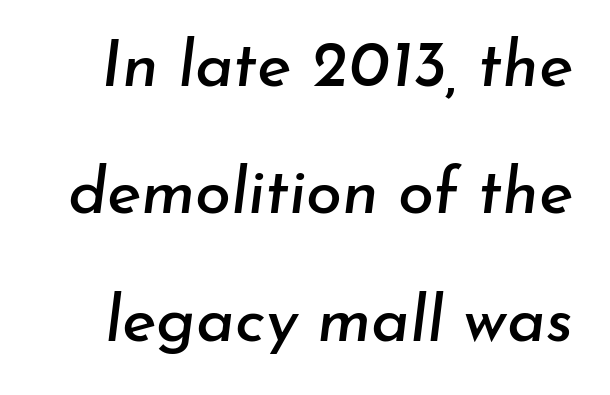
Here the glyphs are tracked normally, forming tight word shapes. The face used here is proportionally spaced, like ordinary book or web type. The passage shown is not underscored anywhere. Leading is clearly above the norm, producing a sparse column.
